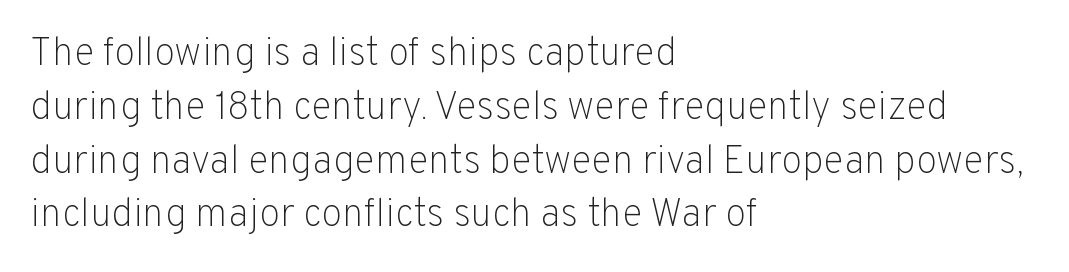
{"serif": "no", "italic": "no", "bold": "no", "weight": "light", "width": "normal", "stroke_contrast": "low", "x_height": "medium", "monospaced": "no", "underline": "no", "align": "left", "line_spacing": "normal", "line_spacing_ratio": 1.38, "letter_spacing": "normal", "letter_spacing_em": 0.0, "glyph_px": 39}
